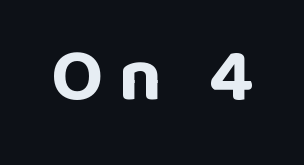
{"serif": "no", "italic": "no", "bold": "yes", "weight": "bold", "width": "normal", "stroke_contrast": "low", "x_height": "large", "monospaced": "no", "underline": "no", "letter_spacing": "wide", "letter_spacing_em": 0.21, "glyph_px": 75}
